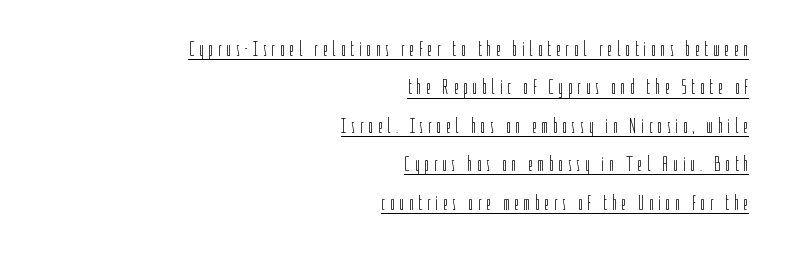
This rendering features underlined lettering. Horizontal alignment here is rightward, an uncommon choice for prose. Unbolded letterforms with no extra heft. No italicization has been applied; the sample stays upright.
